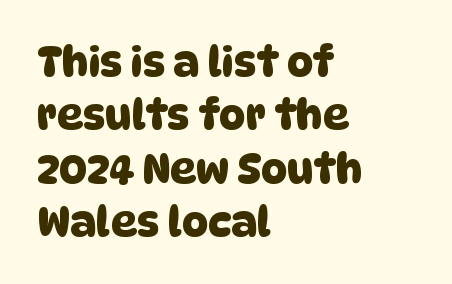
Q: Is the typeface a serif or a sans-serif typeface? A: Sans-serif.
Q: Is the text underlined? A: No.
Q: How is the paragraph aligned? A: Left-aligned.
Q: Is the spacing between letters normal or unusually wide? A: Normal.
Q: Is the spacing between lines tight, normal or loose? A: Normal.
Q: Width (condensed, normal, or wide)? A: Normal.
Q: Stroke contrast? A: Low.
Q: x-height? A: Large.
Q: Monospaced? A: No.
